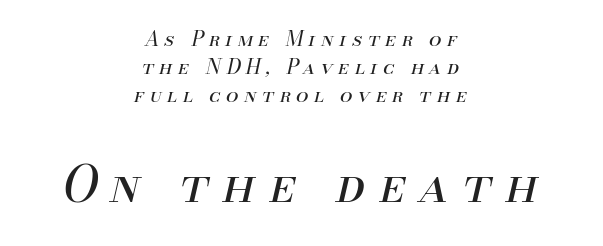
{"italic": "yes", "lean": "right", "slant_degrees": 13, "bold": "no", "weight": "regular", "width": "normal", "stroke_contrast": "medium", "x_height": "small", "monospaced": "no", "underline": "no", "align": "center", "line_spacing": "normal", "line_spacing_ratio": 1.4, "letter_spacing": "wide", "letter_spacing_em": 0.28, "larger_block": "second", "size_ratio": 2.45, "glyph_px": 49}
